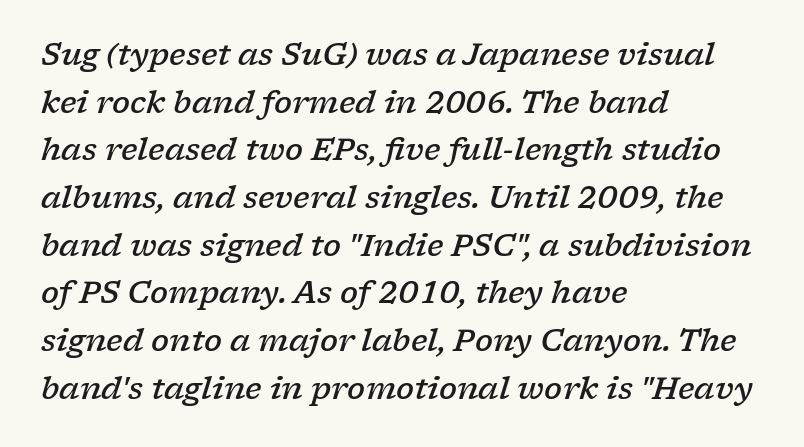
The image shows 30 px semibold, wide serif type, italic (leaning right); set left-aligned, normal line spacing (1.59x), normal letter spacing, not underlined; low stroke contrast and a medium x-height.
